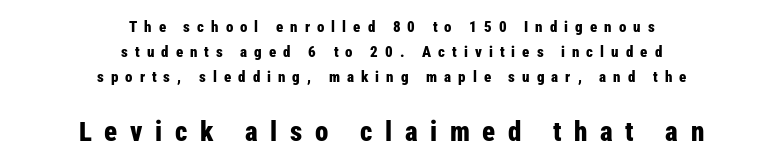
{"italic": "no", "bold": "yes", "underline": "no", "align": "center", "line_spacing": "normal", "line_spacing_ratio": 1.68, "letter_spacing": "wide", "letter_spacing_em": 0.47, "larger_block": "second", "size_ratio": 1.8, "glyph_px": 27}
